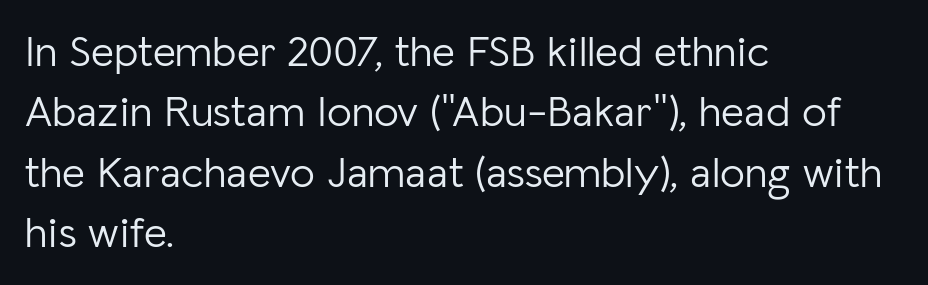
Q: Is the text bold? A: No.
Q: Is the text italic (slanted)? A: No, it is upright.
Q: Is the typeface a serif or a sans-serif typeface? A: Sans-serif.
Q: Is the text underlined? A: No.
Q: How is the paragraph aligned? A: Left-aligned.
Q: Is the spacing between letters normal or unusually wide? A: Normal.
Q: Is the spacing between lines tight, normal or loose? A: Normal.
Q: Width (condensed, normal, or wide)? A: Normal.
Q: Stroke contrast? A: Low.
Q: x-height? A: Medium.
Q: Monospaced? A: No.
